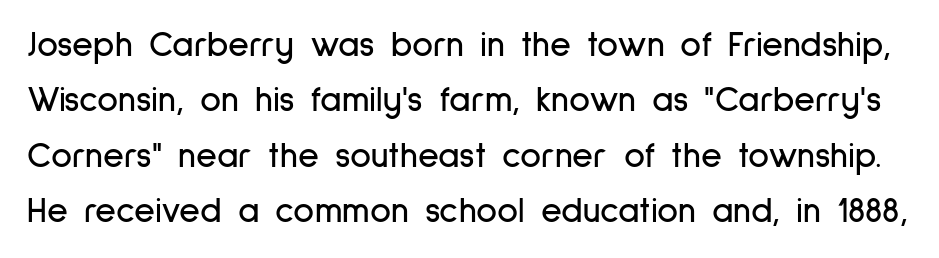
Q: Is the text italic (slanted)? A: No, it is upright.
Q: Is the typeface a serif or a sans-serif typeface? A: Sans-serif.
Q: Is the text underlined? A: No.
Q: Is the spacing between letters normal or unusually wide? A: Normal.
Q: Is the spacing between lines tight, normal or loose? A: Normal.
Q: Width (condensed, normal, or wide)? A: Condensed.
Q: Stroke contrast? A: Low.
Q: x-height? A: Medium.
Q: Monospaced? A: No.
